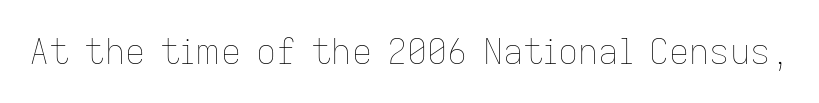
Q: Is the text bold? A: No.
Q: Is the text italic (slanted)? A: No, it is upright.
Q: Is the text underlined? A: No.
Q: Is the spacing between letters normal or unusually wide? A: Normal.
Q: Width (condensed, normal, or wide)? A: Normal.
Q: Stroke contrast? A: Low.
Q: x-height? A: Medium.
Q: Monospaced? A: No.
